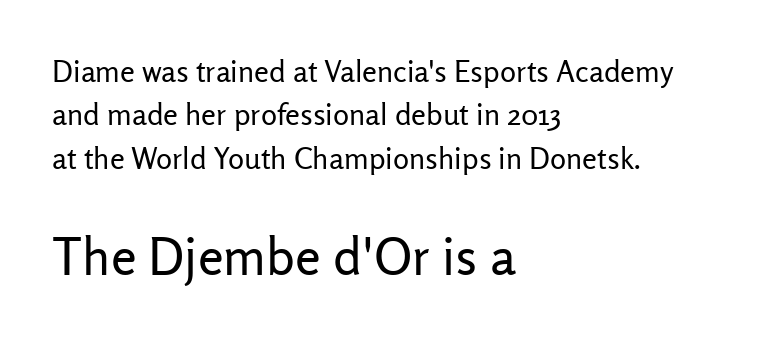
The image shows 52 px regular-weight sans-serif type, upright; set left-aligned, normal line spacing (1.45x), normal letter spacing, not underlined; the second (bottom) block is 1.73x larger; low stroke contrast and a medium x-height.
